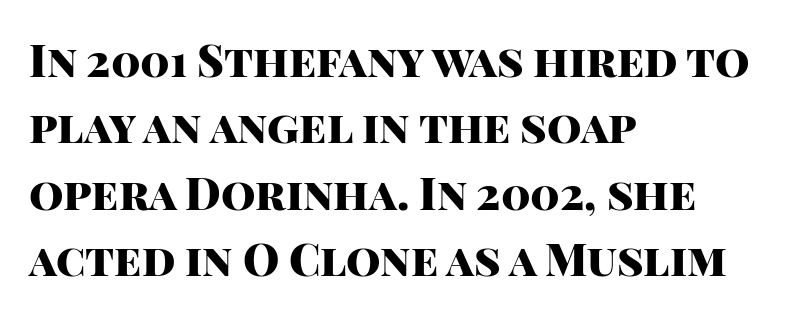
Q: Is the text bold? A: Yes.
Q: Is the text italic (slanted)? A: No, it is upright.
Q: Is the typeface a serif or a sans-serif typeface? A: Sans-serif.
Q: Is the text underlined? A: No.
Q: How is the paragraph aligned? A: Left-aligned.
Q: Is the spacing between letters normal or unusually wide? A: Normal.
Q: Is the spacing between lines tight, normal or loose? A: Normal.
Q: Width (condensed, normal, or wide)? A: Normal.
Q: Stroke contrast? A: High.
Q: x-height? A: Large.
Q: Monospaced? A: No.
